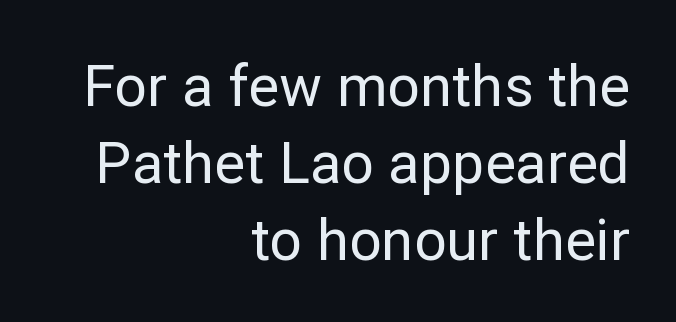
The image shows 57 px sans-serif type, upright; set right-aligned, normal line spacing (1.35x), normal letter spacing, not underlined; low stroke contrast and a medium x-height.
